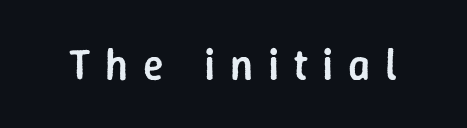
This sample has the flowing, uneven cadence of proportional lettering. This sample uses expanded letter spacing, leaving extra air between glyphs. Bold? Not quite — semibold, heavier than regular but stopping short. These lines were composed using upright roman letters. A clean baseline with only descenders dipping below it.
